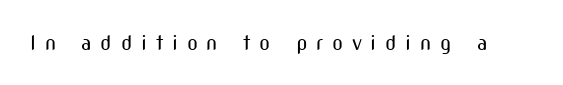
Q: Is the text bold? A: No.
Q: Is the text italic (slanted)? A: No, it is upright.
Q: Is the text underlined? A: No.
Q: Is the spacing between letters normal or unusually wide? A: Unusually wide.
